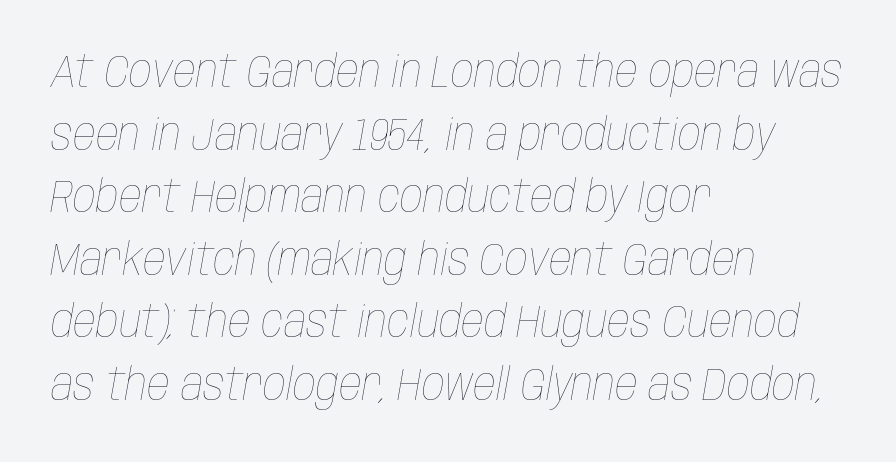
The image shows 45 px thin, condensed type, italic (leaning right); set left-aligned, normal line spacing (1.39x), normal letter spacing, not underlined; low stroke contrast and a large x-height.
